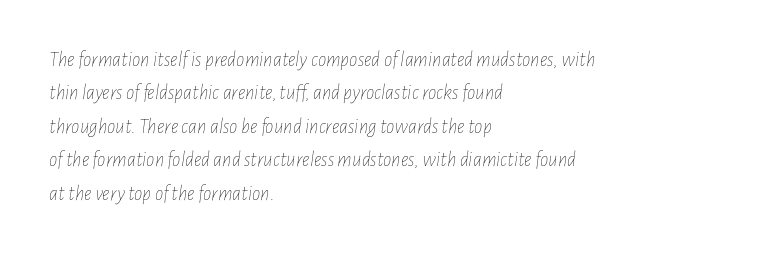
{"italic": "yes", "lean": "right", "slant_degrees": 7, "bold": "no", "underline": "no", "align": "left", "line_spacing": "normal", "line_spacing_ratio": 1.59, "letter_spacing": "normal", "letter_spacing_em": 0.0, "glyph_px": 21}
